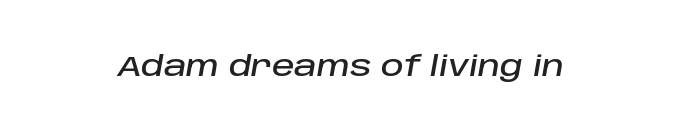
Q: Is the text italic (slanted)? A: Yes, it leans right by about 10 degrees.
Q: Is the text underlined? A: No.
Q: Is the spacing between letters normal or unusually wide? A: Normal.
Q: Width (condensed, normal, or wide)? A: Normal.
Q: Stroke contrast? A: Low.
Q: x-height? A: Large.
Q: Monospaced? A: No.
